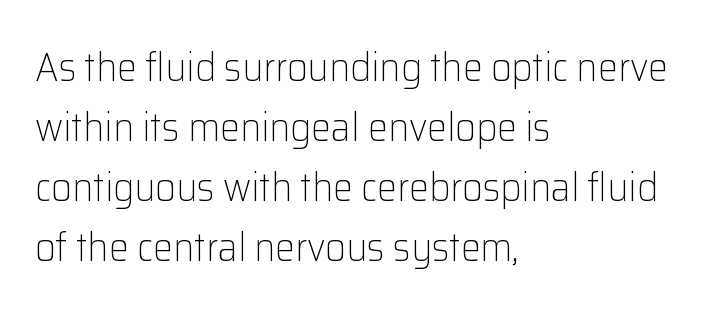
{"serif": "no", "italic": "no", "bold": "no", "weight": "light", "width": "normal", "stroke_contrast": "low", "x_height": "medium", "monospaced": "no", "underline": "no", "align": "left", "line_spacing": "normal", "line_spacing_ratio": 1.5, "letter_spacing": "normal", "letter_spacing_em": 0.0, "glyph_px": 40}
